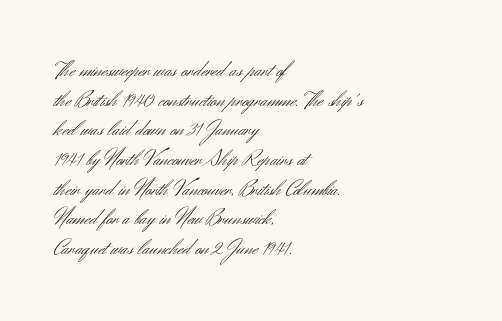
The lines sit at an ordinary, default distance from one another. The rag falls on the right side of this text block. The characters are drawn with everyday or finer stroke widths. Descender tails drop into unmarked territory.
